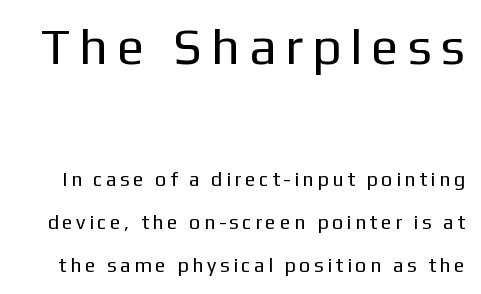
The image shows 51 px regular-weight sans-serif type, upright; set loose line spacing (2.16x), not underlined; the first (top) block is 2.55x larger; low stroke contrast and a medium x-height.
